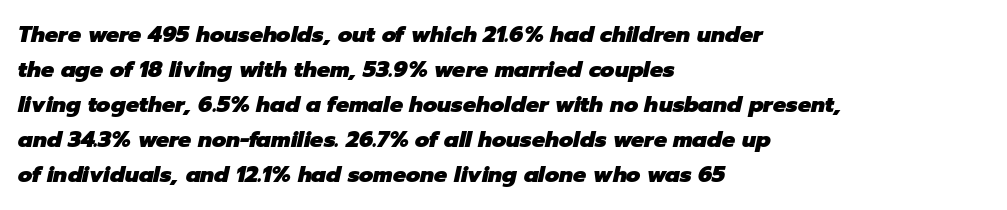
Q: Is the text bold? A: Yes.
Q: Is the text italic (slanted)? A: Yes, it leans right by about 12 degrees.
Q: Is the text underlined? A: No.
Q: How is the paragraph aligned? A: Left-aligned.
Q: Is the spacing between letters normal or unusually wide? A: Normal.
Q: Is the spacing between lines tight, normal or loose? A: Normal.
